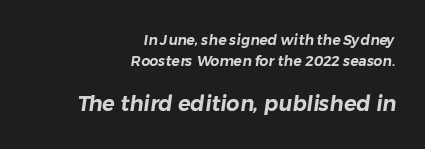
Q: Is the text underlined? A: No.
Q: How is the paragraph aligned? A: Right-aligned.
Q: Is the spacing between letters normal or unusually wide? A: Normal.
Q: Is the spacing between lines tight, normal or loose? A: Normal.
Q: Which block of text is set in a larger size, the first (top) or the second (bottom)? A: The second (bottom) one.
